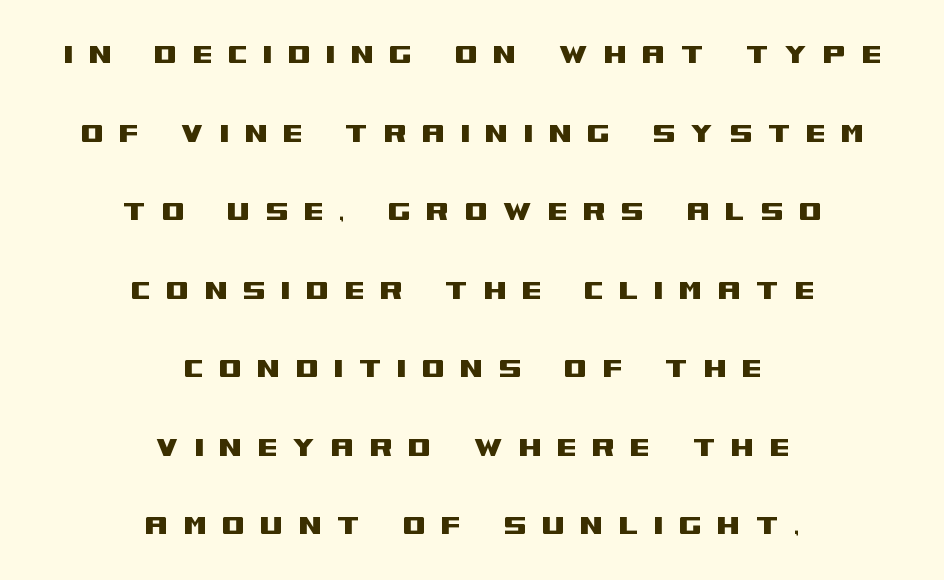
Leading is clearly above the norm, producing a sparse column. Between one letter and the next there's a generous, obvious gap. Regarding serifs, this sample does without them. The passage shown is typed in a proportional face where columns would drift. This is roman type, the default non-slanted kind. The paragraph shown floats in the horizontal middle.
